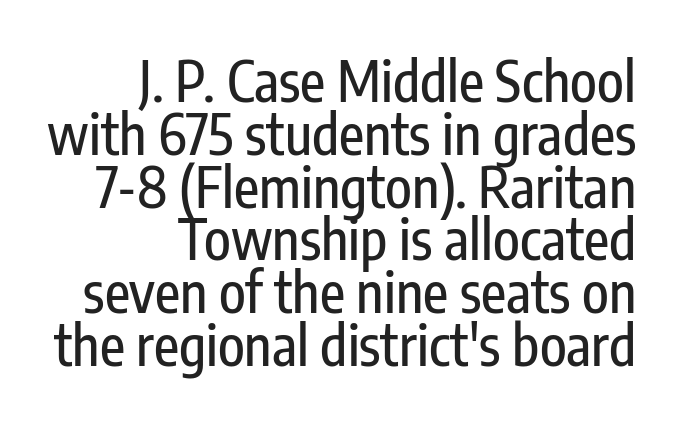
The image shows 55 px condensed sans-serif type, upright; set right-aligned, tight line spacing (0.96x), normal letter spacing, not underlined; low stroke contrast and a medium x-height.
